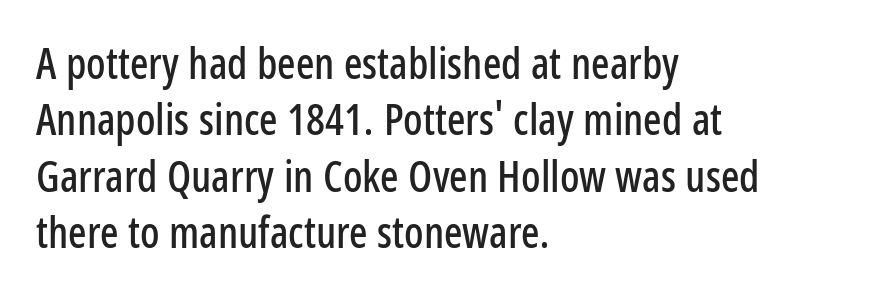
The specimen omits any rule beneath the text block's lines. When letters stand straight like this, we call the style roman or upright. The glyphs in this specimen are sans serif. The rows are spaced the way most documents space them. The passage shown is typed in a proportional face where columns would drift.
